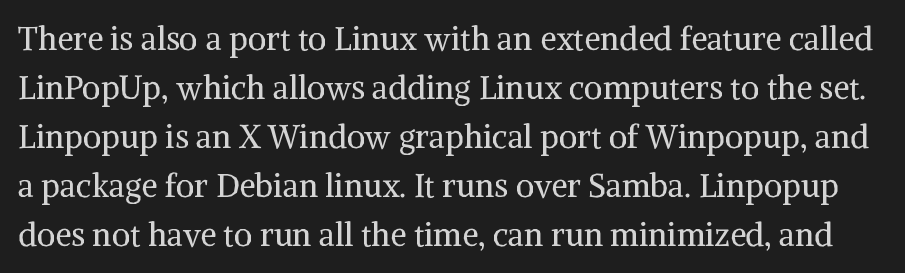
Stem width sits at or under what a default text font uses. Small tapered or slab feet sit at the stroke ends, so this counts as serif. Standard letterfit; no display-style spreading of the glyphs. Glance below the letters and you will spot only blank space. The type sits square on the baseline with zero lean.
